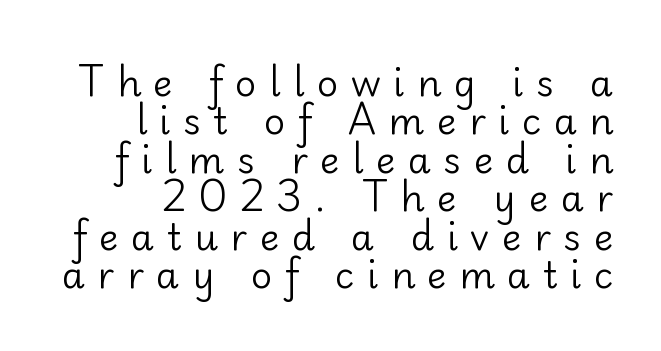
Posture: straight, roman, zero tilt. Weight class: somewhere from thin through regular. The typeface chosen for these lines omits serifs. Cramped leading. The passage shown is typed in a proportional face where columns would drift.
